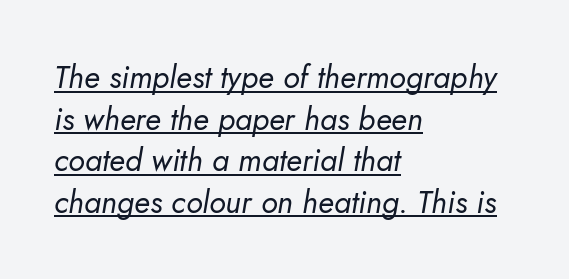
Q: Is the text bold? A: No.
Q: Is the text italic (slanted)? A: Yes, it leans right by about 10 degrees.
Q: Is the text underlined? A: Yes.
Q: How is the paragraph aligned? A: Left-aligned.
Q: Is the spacing between letters normal or unusually wide? A: Normal.
Q: Is the spacing between lines tight, normal or loose? A: Normal.
Q: Width (condensed, normal, or wide)? A: Normal.
Q: Stroke contrast? A: Low.
Q: x-height? A: Small.
Q: Monospaced? A: No.
